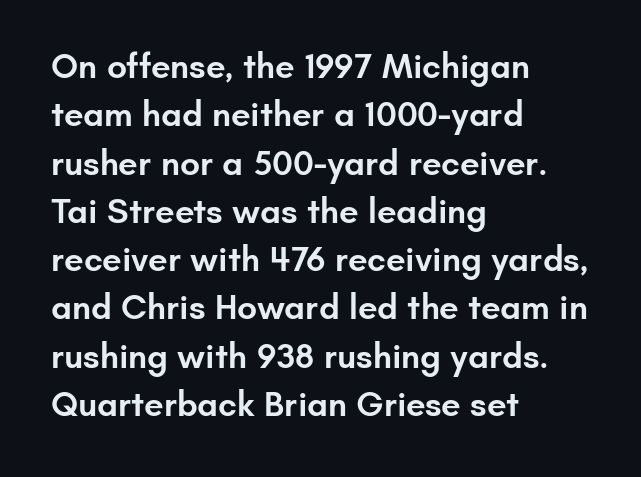
Stems and bowls a touch heavier than normal — semibold. Type without underlining. If you drew a ruler down the left edge, every line would touch it. Here the designer chose a conventional face with non-uniform glyph widths. Each letter's strokes conclude bluntly, with no projecting serifs.
